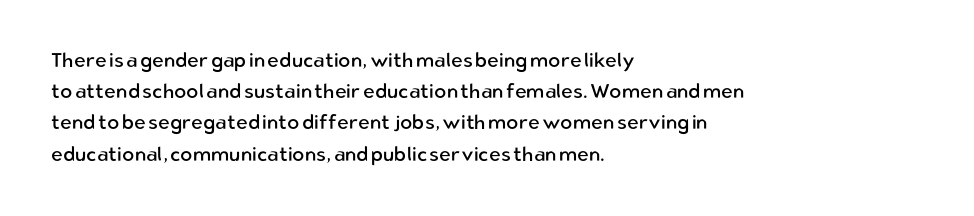
Q: Is the text bold? A: No.
Q: Is the text italic (slanted)? A: No, it is upright.
Q: Is the text underlined? A: No.
Q: How is the paragraph aligned? A: Left-aligned.
Q: Is the spacing between letters normal or unusually wide? A: Normal.
Q: Is the spacing between lines tight, normal or loose? A: Normal.
